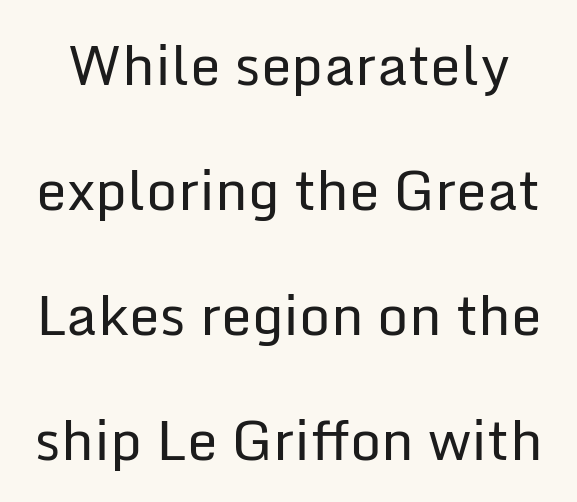
The image shows 55 px regular-weight sans-serif type, upright; set loose line spacing (2.27x), normal letter spacing, not underlined; low stroke contrast and a medium x-height.
